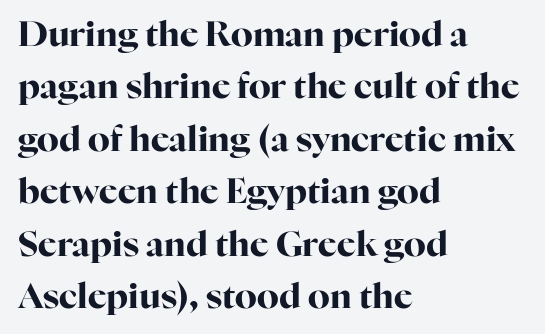
{"serif": "yes", "italic": "no", "bold": "yes", "weight": "bold", "width": "normal", "stroke_contrast": "high", "x_height": "medium", "monospaced": "no", "underline": "no", "align": "left", "line_spacing": "normal", "line_spacing_ratio": 1.5, "letter_spacing": "normal", "letter_spacing_em": 0.0, "glyph_px": 35}
